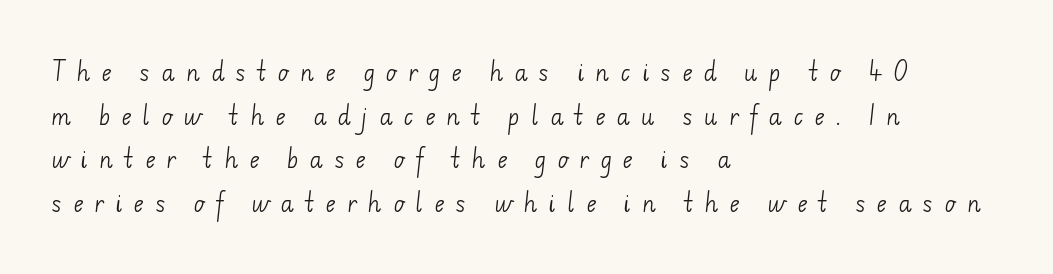
{"bold": "no", "underline": "no", "align": "left", "line_spacing": "loose", "line_spacing_ratio": 1.98, "letter_spacing": "wide", "letter_spacing_em": 0.5, "glyph_px": 22}
